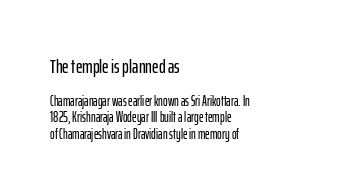
Is there any slant? The stems are plumb. A bare baseline throughout the passage. The face used here is rendered with its standard letterfit. Layout note: lines flush left. Two sizes are in play, and the larger belongs to the first block.
